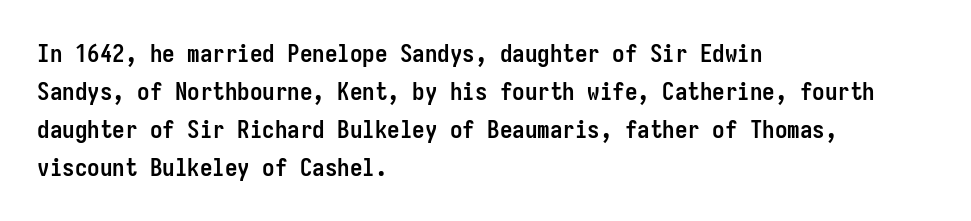
{"italic": "no", "bold": "yes", "underline": "no", "align": "left", "line_spacing": "normal", "line_spacing_ratio": 1.52, "letter_spacing": "normal", "letter_spacing_em": 0.0, "glyph_px": 25}
